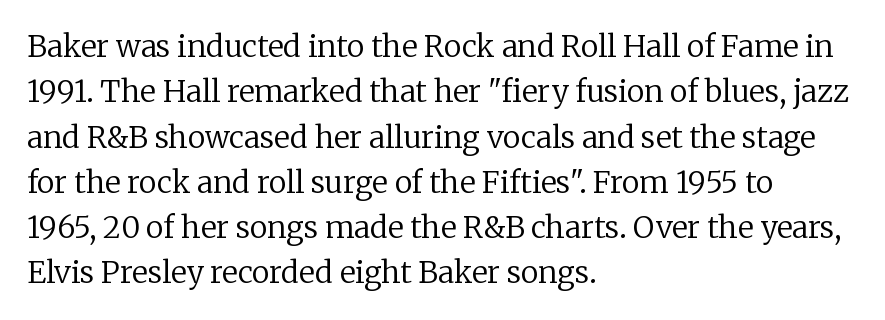
The image shows 30 px regular-weight serif type, upright; set left-aligned, normal line spacing (1.51x), normal letter spacing, not underlined; low stroke contrast and a medium x-height.
